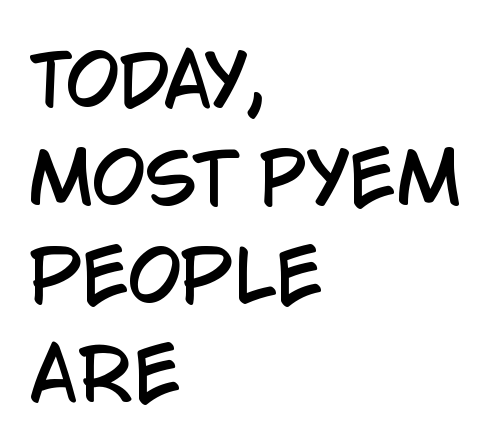
Q: Is the text italic (slanted)? A: No, it is upright.
Q: Is the typeface a serif or a sans-serif typeface? A: Sans-serif.
Q: Is the text underlined? A: No.
Q: How is the paragraph aligned? A: Left-aligned.
Q: Is the spacing between letters normal or unusually wide? A: Normal.
Q: Is the spacing between lines tight, normal or loose? A: Normal.
Q: Width (condensed, normal, or wide)? A: Condensed.
Q: Stroke contrast? A: Low.
Q: x-height? A: Large.
Q: Monospaced? A: No.
